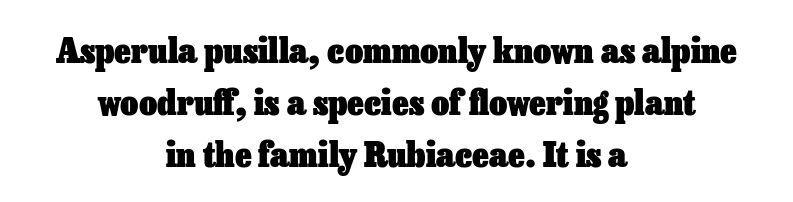
{"italic": "no", "bold": "yes", "weight": "heavy", "width": "normal", "stroke_contrast": "low", "x_height": "medium", "monospaced": "no", "underline": "no", "align": "center", "line_spacing": "normal", "line_spacing_ratio": 1.49, "letter_spacing": "normal", "letter_spacing_em": 0.0, "glyph_px": 35}
